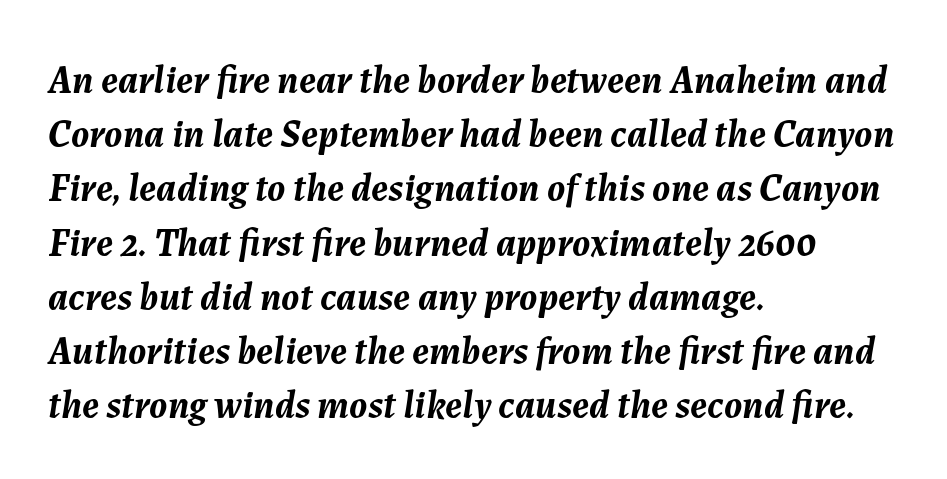
These lines keep a tight, regular rhythm from letter to letter. Descender tails drop into unmarked territory. You could not count columns in this text — the font is proportionally spaced. This is heavy type, rendered in bold. Every character sits at an angle, as italics do.
